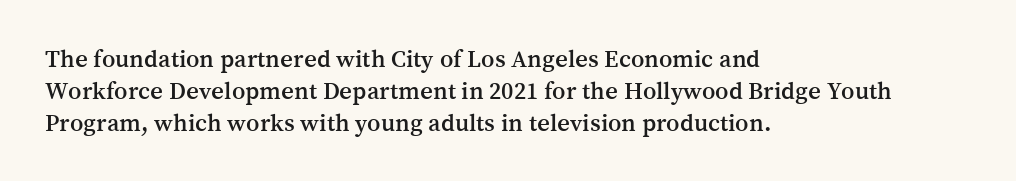
{"italic": "no", "underline": "no", "align": "left", "line_spacing": "normal", "line_spacing_ratio": 1.29, "letter_spacing": "normal", "letter_spacing_em": 0.0, "glyph_px": 25}
